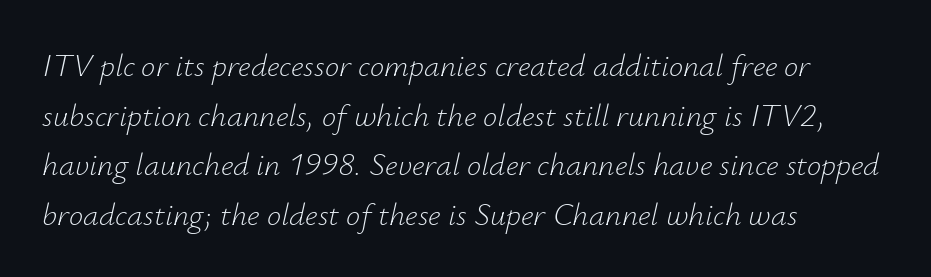
{"italic": "yes", "lean": "right", "slant_degrees": 12, "bold": "no", "weight": "light", "width": "normal", "stroke_contrast": "low", "x_height": "small", "monospaced": "no", "underline": "no", "align": "left", "line_spacing": "normal", "line_spacing_ratio": 1.55, "letter_spacing": "normal", "letter_spacing_em": 0.0, "glyph_px": 32}
